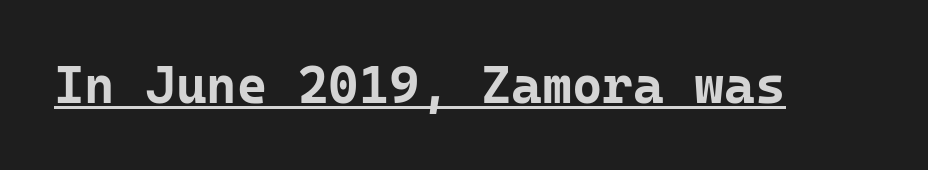
{"serif": "no", "italic": "no", "bold": "yes", "weight": "bold", "width": "normal", "stroke_contrast": "low", "x_height": "medium", "monospaced": "yes", "underline": "yes", "letter_spacing": "normal", "letter_spacing_em": 0.0, "glyph_px": 52}
